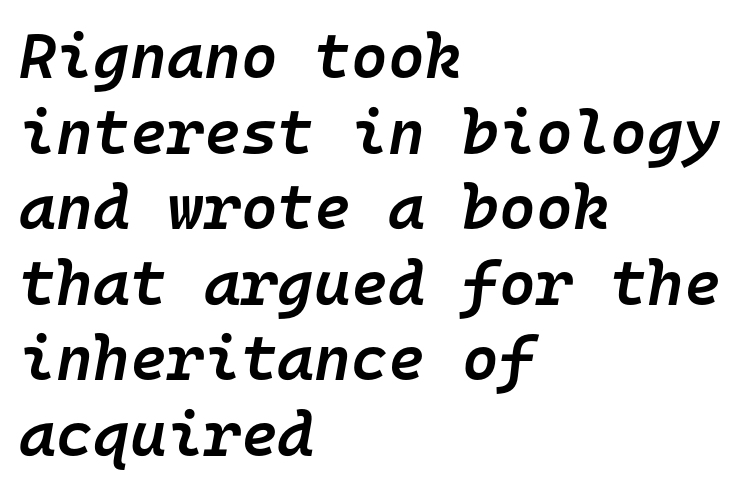
Q: Is the text bold? A: Semi-bold.
Q: Is the text italic (slanted)? A: Yes, it leans right by about 10 degrees.
Q: Is the text underlined? A: No.
Q: How is the paragraph aligned? A: Left-aligned.
Q: Is the spacing between letters normal or unusually wide? A: Normal.
Q: Width (condensed, normal, or wide)? A: Normal.
Q: Stroke contrast? A: Low.
Q: x-height? A: Medium.
Q: Monospaced? A: Yes.
